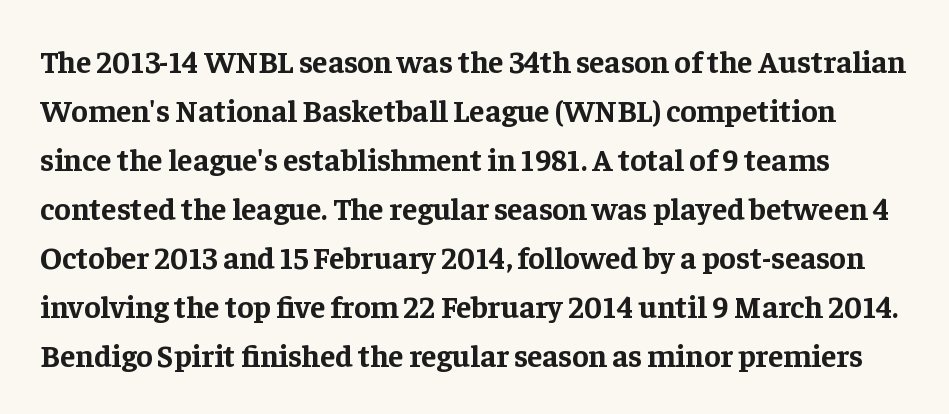
The image shows 31 px bold serif type, upright; set normal line spacing (1.58x), normal letter spacing, not underlined; low stroke contrast and a medium x-height.
